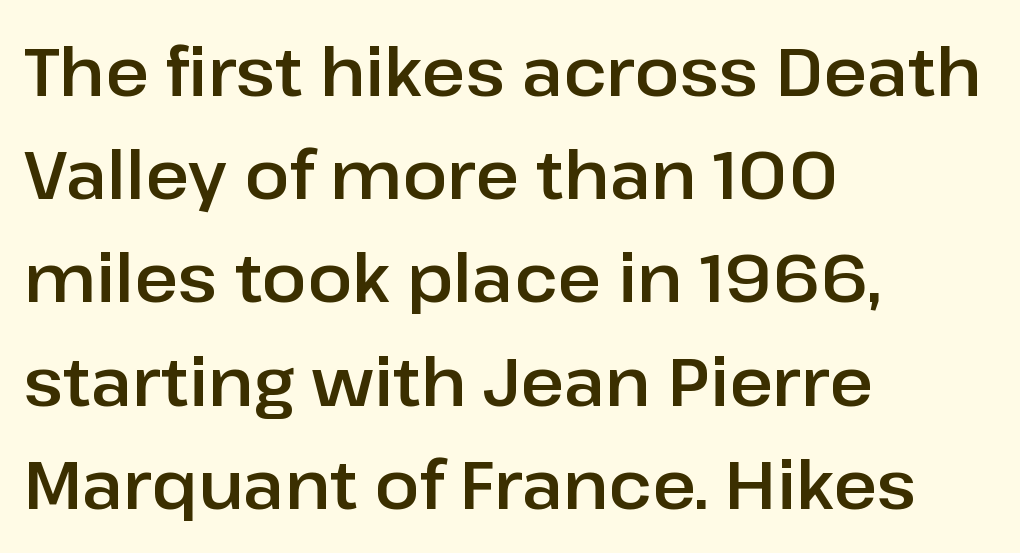
Q: Is the text italic (slanted)? A: No, it is upright.
Q: Is the typeface a serif or a sans-serif typeface? A: Sans-serif.
Q: Is the text underlined? A: No.
Q: How is the paragraph aligned? A: Left-aligned.
Q: Is the spacing between letters normal or unusually wide? A: Normal.
Q: Is the spacing between lines tight, normal or loose? A: Normal.
Q: Width (condensed, normal, or wide)? A: Normal.
Q: Stroke contrast? A: Low.
Q: x-height? A: Medium.
Q: Monospaced? A: No.
